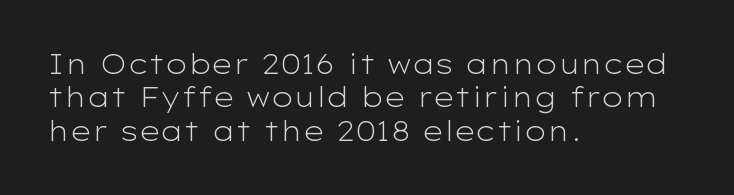
Q: Is the text bold? A: No.
Q: Is the text italic (slanted)? A: No, it is upright.
Q: Is the text underlined? A: No.
Q: How is the paragraph aligned? A: Left-aligned.
Q: Is the spacing between letters normal or unusually wide? A: Normal.
